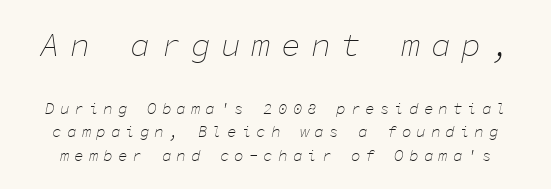
{"italic": "yes", "lean": "right", "slant_degrees": 11, "bold": "no", "weight": "thin", "width": "normal", "stroke_contrast": "low", "x_height": "medium", "monospaced": "yes", "underline": "no", "line_spacing": "normal", "line_spacing_ratio": 1.47, "letter_spacing": "wide", "letter_spacing_em": 0.31, "larger_block": "first", "size_ratio": 2.06, "glyph_px": 33}
